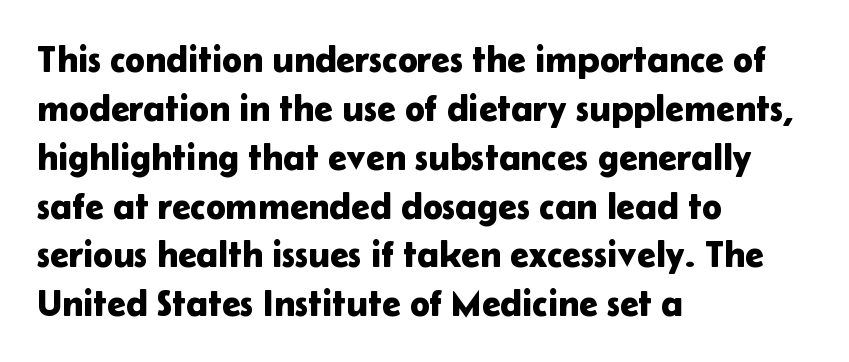
The image shows 37 px sans-serif type, upright; set left-aligned, normal line spacing (1.32x), normal letter spacing, not underlined; low stroke contrast and a medium x-height.
